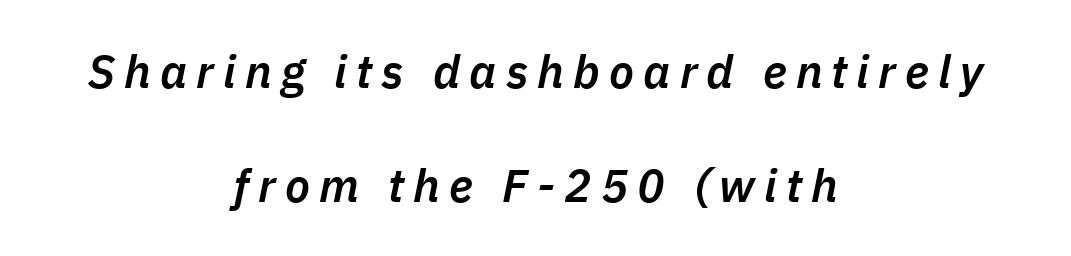
{"italic": "yes", "lean": "right", "slant_degrees": 11, "bold": "semi", "weight": "semibold", "width": "normal", "stroke_contrast": "low", "x_height": "medium", "monospaced": "no", "underline": "no", "align": "center", "line_spacing": "loose", "line_spacing_ratio": 2.48, "letter_spacing": "wide", "letter_spacing_em": 0.2, "glyph_px": 46}
